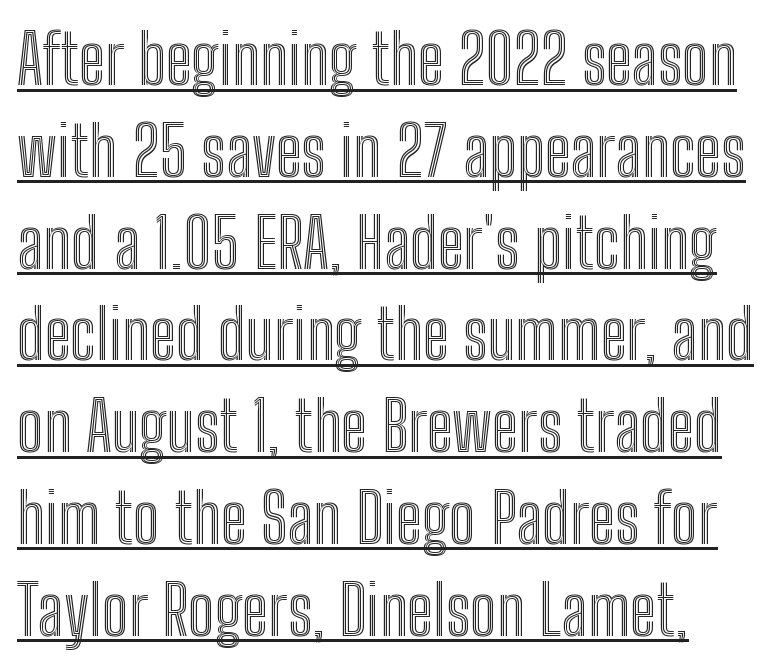
{"italic": "no", "width": "condensed", "x_height": "medium", "monospaced": "no", "underline": "yes", "align": "left", "line_spacing": "normal", "line_spacing_ratio": 1.33, "letter_spacing": "normal", "letter_spacing_em": 0.0, "glyph_px": 69}
